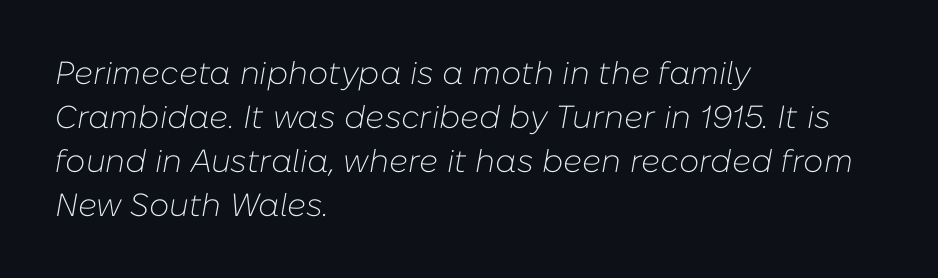
The image shows 32 px light type, italic (leaning right); set left-aligned, normal line spacing (1.37x), normal letter spacing, not underlined; low stroke contrast and a medium x-height.
